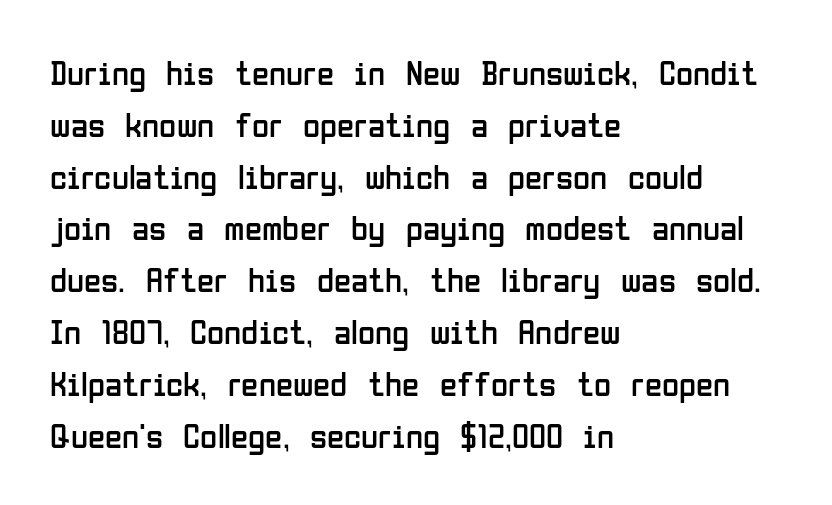
{"serif": "no", "italic": "no", "bold": "no", "weight": "regular", "width": "condensed", "stroke_contrast": "low", "x_height": "medium", "monospaced": "no", "underline": "no", "align": "left", "line_spacing": "normal", "line_spacing_ratio": 1.48, "letter_spacing": "normal", "letter_spacing_em": 0.0, "glyph_px": 35}
